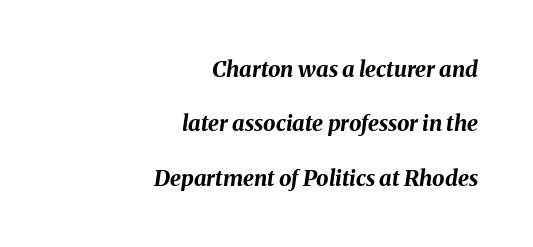
{"italic": "yes", "lean": "right", "slant_degrees": 8, "bold": "yes", "underline": "no", "align": "right", "line_spacing": "loose", "line_spacing_ratio": 2.47, "letter_spacing": "normal", "letter_spacing_em": 0.0, "glyph_px": 22}
